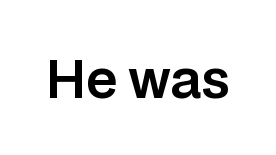
No feet cap the strokes, marking this as sans-serif type. Nobody touched the tracking dial on this one. The foot of each line stays bare and open. The font's upright variant was chosen for this text. Proportional: the letters do not fall into vertical columns.
